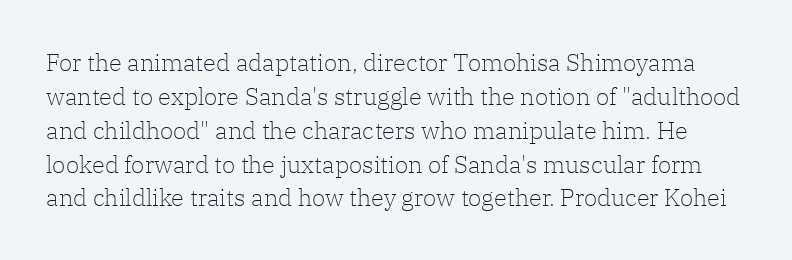
The image shows 24 px text type, upright; set normal line spacing (1.41x), normal letter spacing, not underlined.
